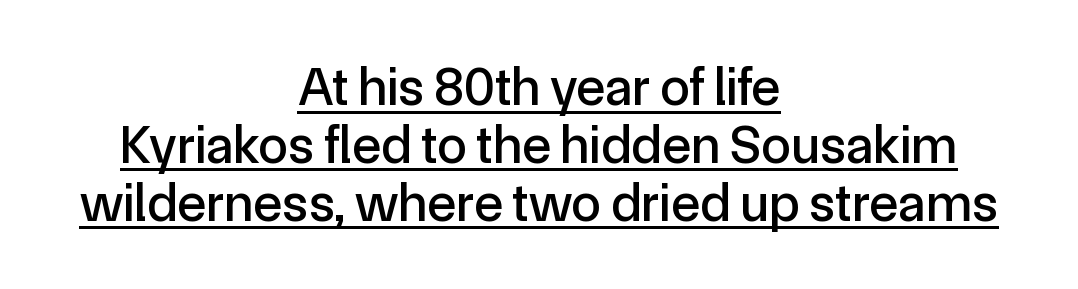
Both edges are ragged and mirror each other, which tells us the setting is centered. No feet cap the strokes, marking this as sans-serif type. Regarding leading, the lines here are crowded together. The rendering uses natural spacing where letterforms have individual widths.
